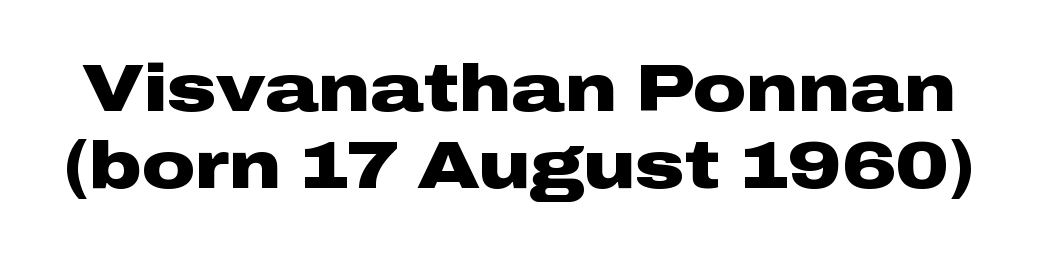
The image shows 66 px heavy, wide sans-serif type, upright; set line spacing 1.16x, normal letter spacing, not underlined; low stroke contrast and a medium x-height.
